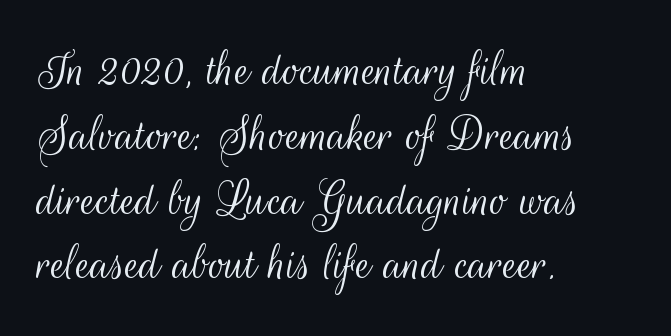
This sample has the flowing, uneven cadence of proportional lettering. Stems here are at most as thick as an everyday book face. The baseline area is clear.
